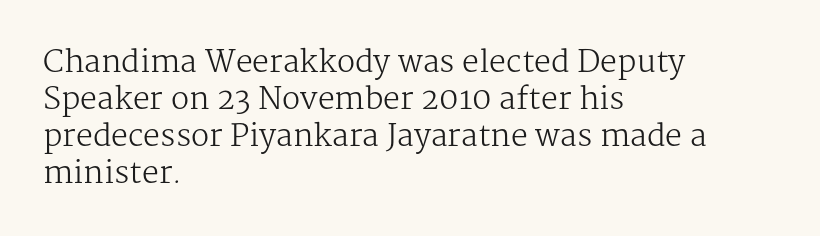
Posture: straight, roman, zero tilt. Yep, those are serifs on the letters. The baseline area is clear. Looks like regular typesetting: each glyph gets only the width it needs.
